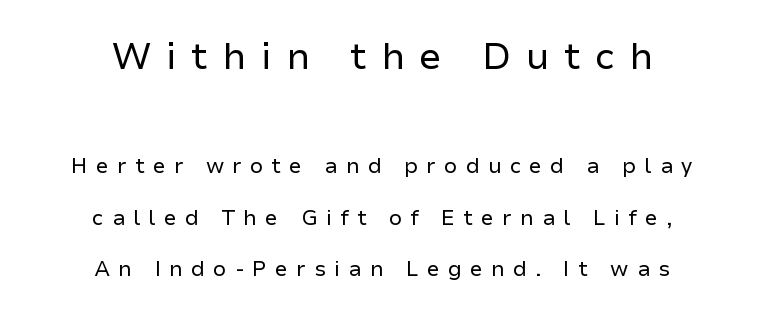
{"serif": "no", "italic": "no", "bold": "no", "weight": "regular", "width": "normal", "stroke_contrast": "low", "x_height": "medium", "monospaced": "no", "underline": "no", "align": "center", "line_spacing": "loose", "line_spacing_ratio": 2.45, "letter_spacing": "wide", "letter_spacing_em": 0.39, "larger_block": "first", "size_ratio": 1.76, "glyph_px": 37}
